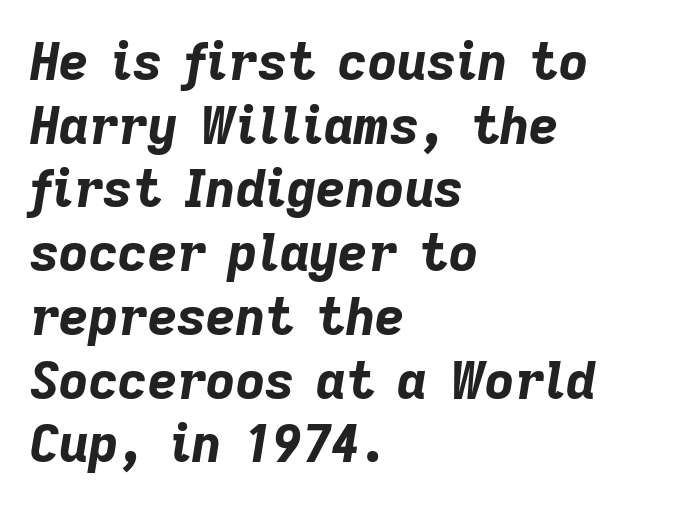
The image shows 51 px bold type, italic (leaning right); set left-aligned, normal line spacing (1.25x), normal letter spacing, not underlined; low stroke contrast and a medium x-height.
